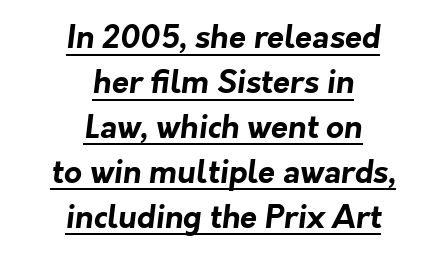
The image shows 31 px bold sans-serif type; set centered, normal line spacing (1.45x), normal letter spacing, underlined; low stroke contrast and a medium x-height.
